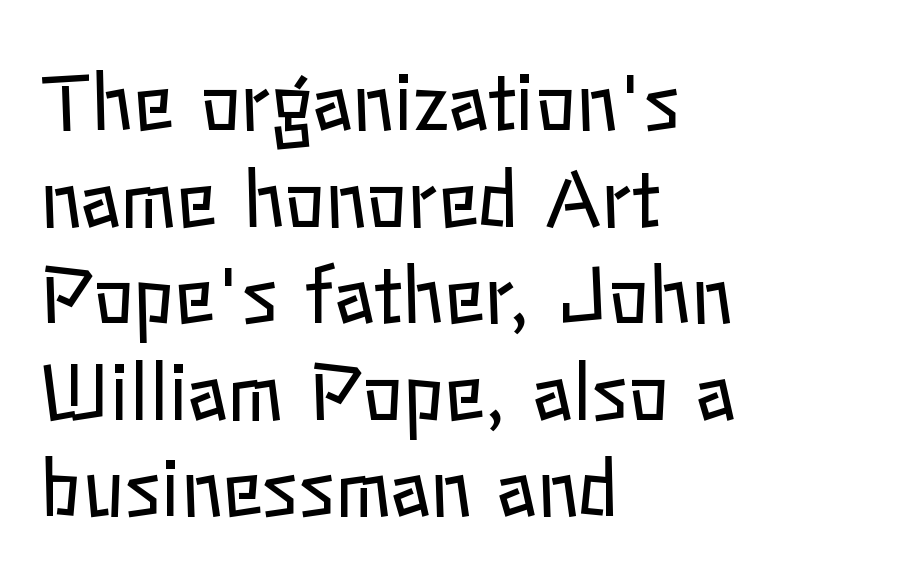
Q: Is the text bold? A: No.
Q: Is the text italic (slanted)? A: No, it is upright.
Q: Is the text underlined? A: No.
Q: How is the paragraph aligned? A: Left-aligned.
Q: Is the spacing between letters normal or unusually wide? A: Normal.
Q: Is the spacing between lines tight, normal or loose? A: Normal.
Q: Width (condensed, normal, or wide)? A: Normal.
Q: Stroke contrast? A: Low.
Q: x-height? A: Medium.
Q: Monospaced? A: No.
